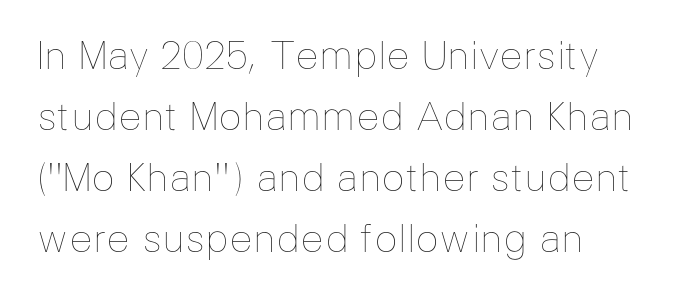
Q: Is the text bold? A: No.
Q: Is the text italic (slanted)? A: No, it is upright.
Q: Is the text underlined? A: No.
Q: How is the paragraph aligned? A: Left-aligned.
Q: Is the spacing between letters normal or unusually wide? A: Normal.
Q: Is the spacing between lines tight, normal or loose? A: Normal.
Q: Width (condensed, normal, or wide)? A: Normal.
Q: Stroke contrast? A: Low.
Q: x-height? A: Medium.
Q: Monospaced? A: No.
